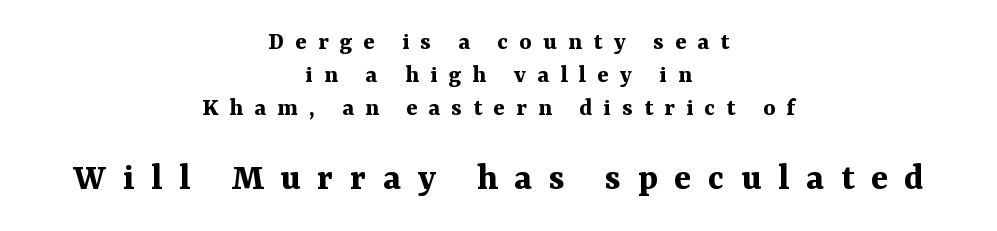
As a designer I'd log this as weight 700, bold. Any mark beneath the type? The region is blank. Note: smaller setting up top, larger setting below. The designer left line spacing at the default.
